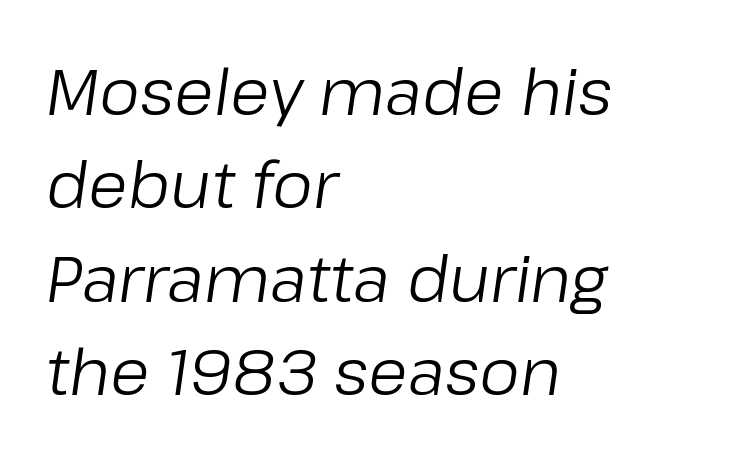
{"italic": "yes", "lean": "right", "slant_degrees": 8, "bold": "no", "weight": "regular", "width": "normal", "stroke_contrast": "low", "x_height": "medium", "monospaced": "no", "underline": "no", "align": "left", "line_spacing": "normal", "line_spacing_ratio": 1.46, "letter_spacing": "normal", "letter_spacing_em": 0.0, "glyph_px": 64}
